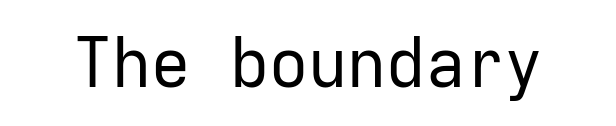
{"serif": "no", "italic": "no", "bold": "no", "weight": "regular", "width": "normal", "stroke_contrast": "low", "x_height": "medium", "monospaced": "yes", "underline": "no", "letter_spacing": "normal", "letter_spacing_em": 0.0, "glyph_px": 68}
